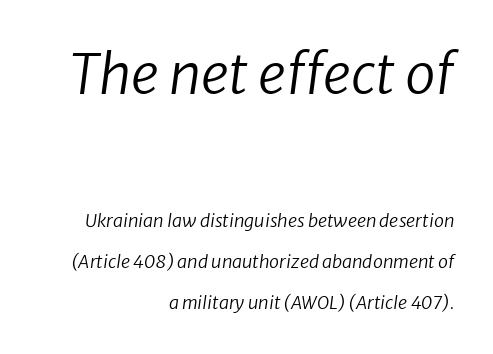
Casual observation: everything's shoved over to the right. The line-height multiplier appears high, well above default. Plain, unruled lines of type. Compare the two chunks: the upper has the greater cap height. In terms of posture, this sample is oblique.
